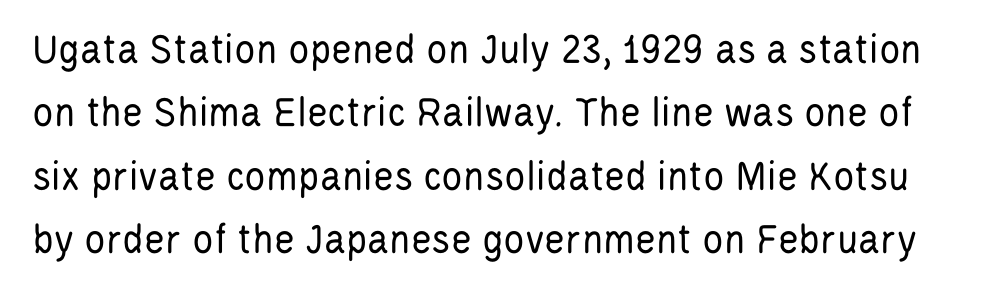
Q: Is the text bold? A: No.
Q: Is the text italic (slanted)? A: No, it is upright.
Q: Is the typeface a serif or a sans-serif typeface? A: Sans-serif.
Q: Is the text underlined? A: No.
Q: Is the spacing between letters normal or unusually wide? A: Normal.
Q: Is the spacing between lines tight, normal or loose? A: Normal.
Q: Width (condensed, normal, or wide)? A: Condensed.
Q: Stroke contrast? A: Low.
Q: x-height? A: Large.
Q: Monospaced? A: No.
